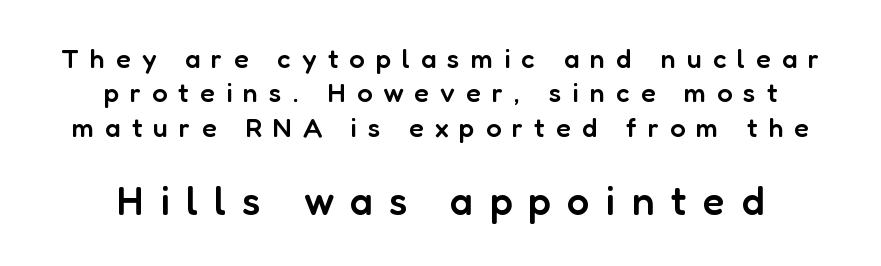
{"serif": "no", "italic": "no", "bold": "semi", "weight": "semibold", "width": "normal", "stroke_contrast": "low", "x_height": "medium", "monospaced": "no", "underline": "no", "align": "center", "line_spacing": "normal", "line_spacing_ratio": 1.27, "letter_spacing": "wide", "letter_spacing_em": 0.41, "larger_block": "second", "size_ratio": 1.48, "glyph_px": 40}
